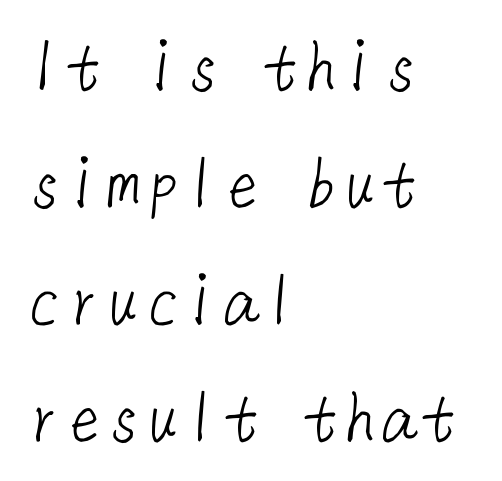
The image shows 79 px light sans-serif type; set left-aligned, normal line spacing (1.48x), normal letter spacing, not underlined; low stroke contrast and a medium x-height.
